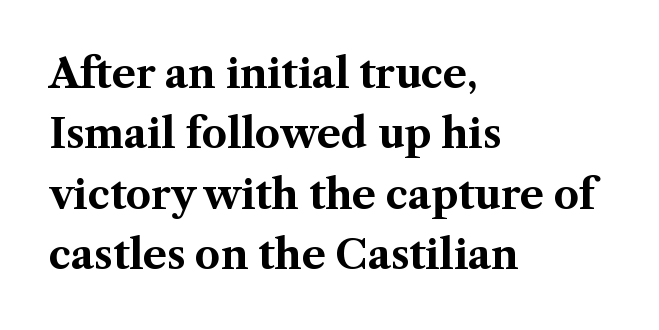
Q: Is the text bold? A: Yes.
Q: Is the text italic (slanted)? A: No, it is upright.
Q: Is the typeface a serif or a sans-serif typeface? A: Serif.
Q: Is the text underlined? A: No.
Q: How is the paragraph aligned? A: Left-aligned.
Q: Is the spacing between letters normal or unusually wide? A: Normal.
Q: Is the spacing between lines tight, normal or loose? A: Normal.
Q: Width (condensed, normal, or wide)? A: Normal.
Q: Stroke contrast? A: Medium.
Q: x-height? A: Medium.
Q: Monospaced? A: No.
